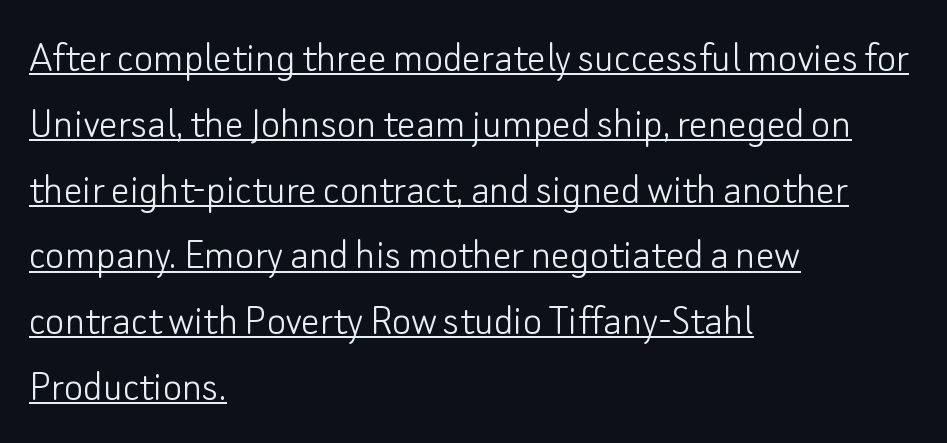
This sample keeps an unexceptional amount of space between lines. Each line starts at the same left margin while the right side varies. Each letter keeps its own natural width here, so spacing adapts to shape. There is no visible air inserted between adjacent glyphs. This reads as an unemphasized weight, regular at the heaviest.
